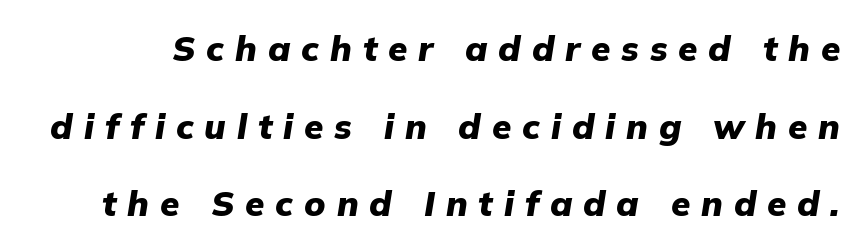
Q: Is the text bold? A: Yes.
Q: Is the text italic (slanted)? A: Yes, it leans right by about 9 degrees.
Q: Is the text underlined? A: No.
Q: Is the spacing between letters normal or unusually wide? A: Unusually wide.
Q: Is the spacing between lines tight, normal or loose? A: Loose.
Q: Width (condensed, normal, or wide)? A: Normal.
Q: Stroke contrast? A: Low.
Q: x-height? A: Medium.
Q: Monospaced? A: No.
